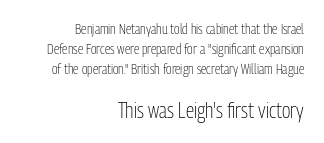
Q: Is the text bold? A: No.
Q: Is the text italic (slanted)? A: No, it is upright.
Q: Is the text underlined? A: No.
Q: How is the paragraph aligned? A: Right-aligned.
Q: Is the spacing between letters normal or unusually wide? A: Normal.
Q: Is the spacing between lines tight, normal or loose? A: Normal.
Q: Which block of text is set in a larger size, the first (top) or the second (bottom)? A: The second (bottom) one.
